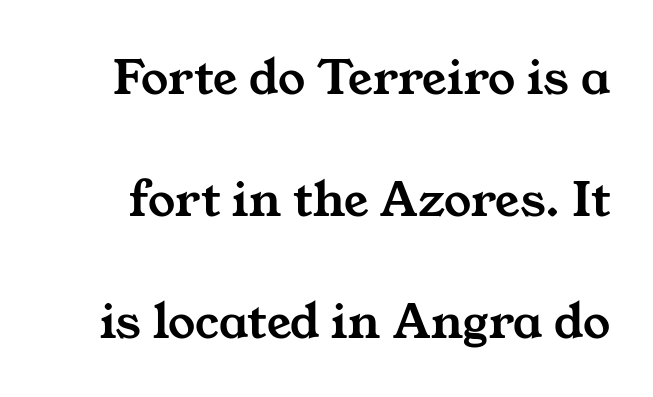
Nothing unusual about the tracking: characters are spaced as the font intends. This sample has the flowing, uneven cadence of proportional lettering. Type style note: has serifs. Beneath every word, the page is bare.
